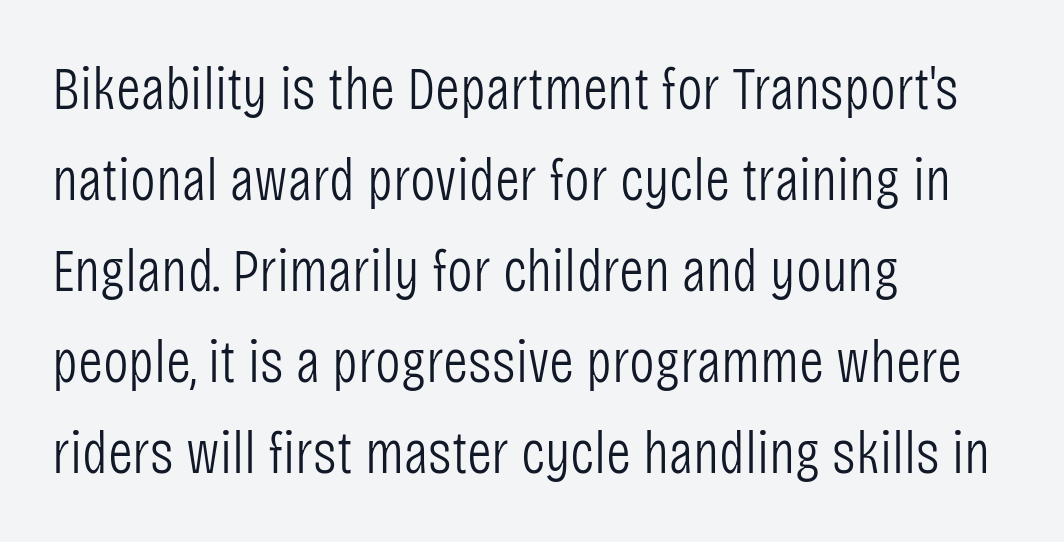
Q: Is the text bold? A: No.
Q: Is the text italic (slanted)? A: No, it is upright.
Q: Is the typeface a serif or a sans-serif typeface? A: Sans-serif.
Q: Is the text underlined? A: No.
Q: How is the paragraph aligned? A: Left-aligned.
Q: Is the spacing between letters normal or unusually wide? A: Normal.
Q: Is the spacing between lines tight, normal or loose? A: Normal.
Q: Width (condensed, normal, or wide)? A: Condensed.
Q: Stroke contrast? A: Low.
Q: x-height? A: Large.
Q: Monospaced? A: No.
